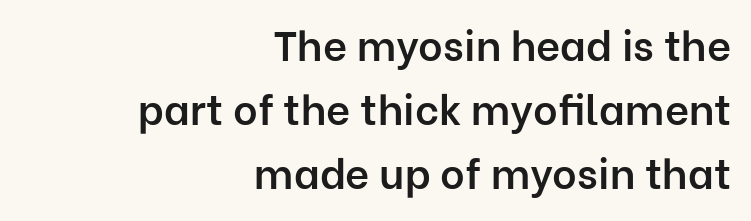
The image shows 42 px semibold sans-serif type, upright; set right-aligned, normal line spacing (1.52x), normal letter spacing, not underlined; low stroke contrast and a medium x-height.
